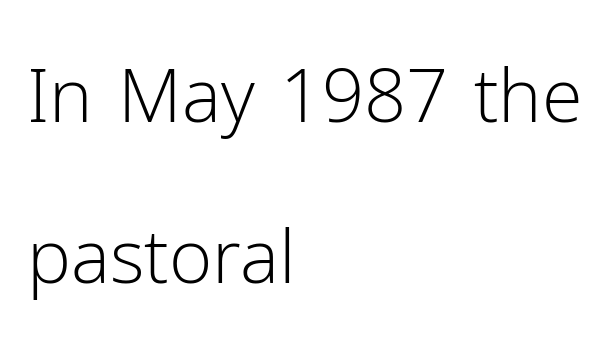
The type sits square on the baseline with zero lean. The letters advance in unequal steps, a hallmark of proportional type. Typeset ragged right — the left edge is the straight one. Here the glyphs are tracked normally, forming tight word shapes. Look at the bottom of the vertical strokes: they stop flat, with no serifs. Letters have the restrained weight of plain body copy at most.
